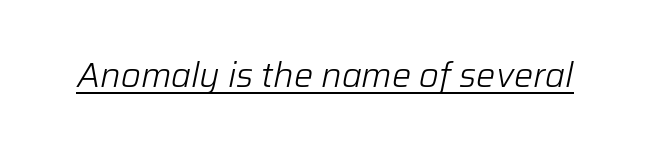
Q: Is the text bold? A: No.
Q: Is the text italic (slanted)? A: Yes, it leans right by about 12 degrees.
Q: Is the text underlined? A: Yes.
Q: Is the spacing between letters normal or unusually wide? A: Normal.
Q: Width (condensed, normal, or wide)? A: Normal.
Q: Stroke contrast? A: Low.
Q: x-height? A: Medium.
Q: Monospaced? A: No.
